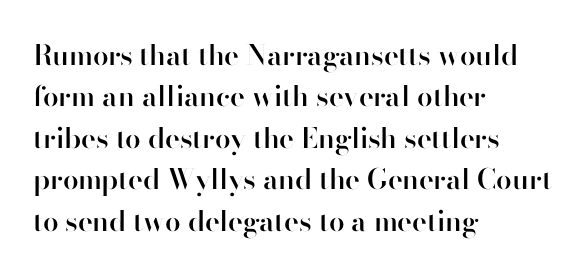
The image shows 28 px semibold sans-serif type, upright; set left-aligned, normal line spacing (1.48x), normal letter spacing, not underlined; high stroke contrast and a small x-height.
